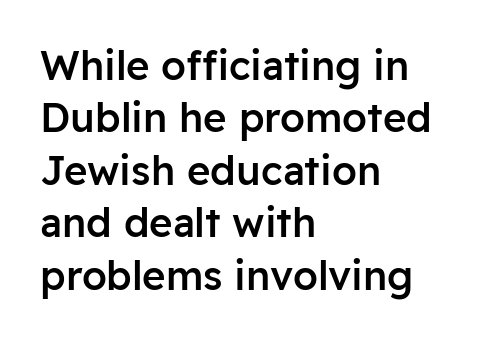
Q: Is the text bold? A: Semi-bold.
Q: Is the text italic (slanted)? A: No, it is upright.
Q: Is the typeface a serif or a sans-serif typeface? A: Sans-serif.
Q: Is the text underlined? A: No.
Q: How is the paragraph aligned? A: Left-aligned.
Q: Is the spacing between letters normal or unusually wide? A: Normal.
Q: Is the spacing between lines tight, normal or loose? A: Normal.
Q: Width (condensed, normal, or wide)? A: Normal.
Q: Stroke contrast? A: Low.
Q: x-height? A: Medium.
Q: Monospaced? A: No.
